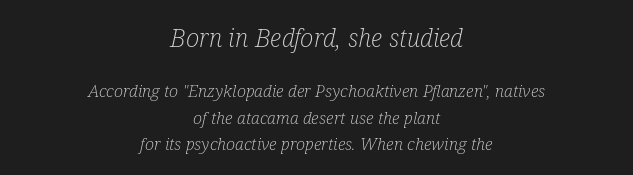
The image shows 25 px text type, italic (leaning right); set centered, normal line spacing (1.54x), normal letter spacing, not underlined; the first (top) block is 1.47x larger.
